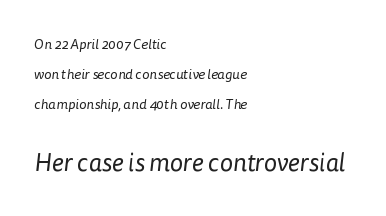
Weight: not bold — regular or lighter. The rendering enlarges the type as you move from the upper chunk to the lower. Leading is clearly above the norm, producing a sparse column. Words float on clear page, feet unadorned. Line beginnings align vertically; line endings do not. Here the glyphs are tracked normally, forming tight word shapes.
